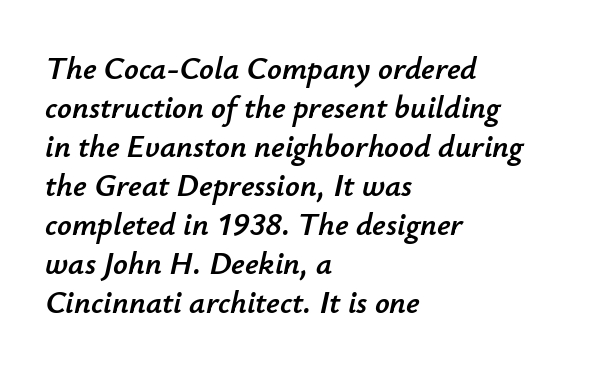
Q: Is the text italic (slanted)? A: Yes, it leans right by about 12 degrees.
Q: Is the text underlined? A: No.
Q: How is the paragraph aligned? A: Left-aligned.
Q: Is the spacing between letters normal or unusually wide? A: Normal.
Q: Width (condensed, normal, or wide)? A: Normal.
Q: Stroke contrast? A: Low.
Q: x-height? A: Small.
Q: Monospaced? A: No.
